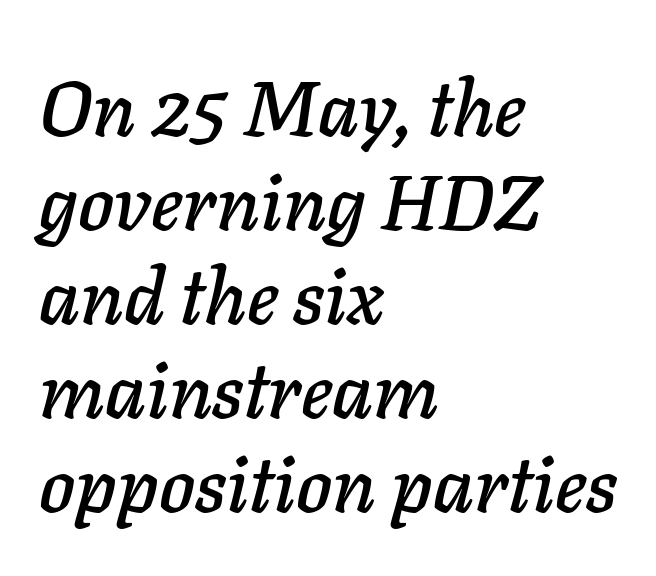
The image shows 77 px text type, italic (leaning right); set left-aligned, line spacing 1.22x, normal letter spacing, not underlined; low stroke contrast and a medium x-height.
